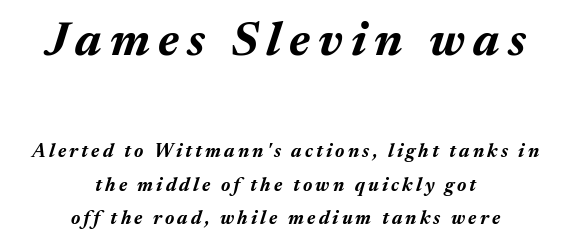
The image shows 48 px bold type, italic (leaning right); set centered, line spacing 1.78x, not underlined; the first (top) block is 2.53x larger; medium stroke contrast and a medium x-height.
